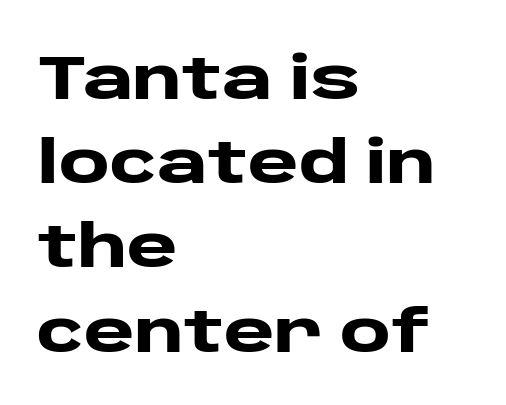
Does the weight exceed regular? Yes, all the way to bold. This sample uses an upright cut, with every glyph sitting square on the baseline. The designer went with a sans here, leaving each stem footless. The lines are quadded left. Has an underline been added? It has not.
